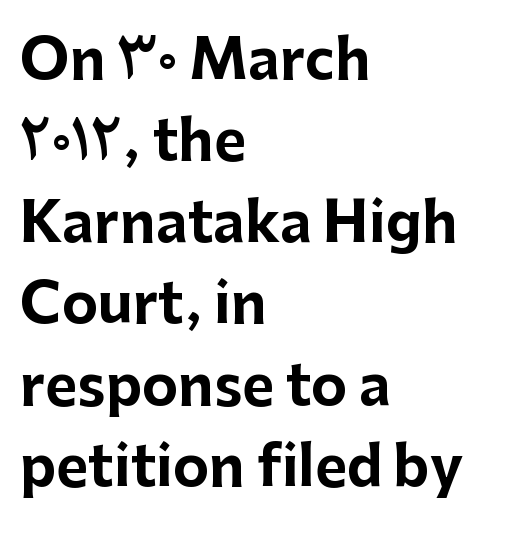
{"serif": "no", "italic": "no", "bold": "yes", "weight": "bold", "width": "normal", "stroke_contrast": "low", "x_height": "medium", "monospaced": "no", "underline": "no", "align": "left", "line_spacing": "normal", "line_spacing_ratio": 1.48, "letter_spacing": "normal", "letter_spacing_em": 0.0, "glyph_px": 55}
